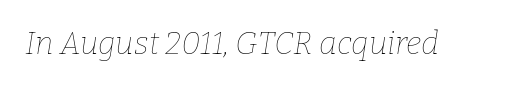
{"italic": "yes", "lean": "right", "slant_degrees": 9, "bold": "no", "weight": "thin", "width": "normal", "stroke_contrast": "low", "x_height": "medium", "monospaced": "no", "underline": "no", "letter_spacing": "normal", "letter_spacing_em": 0.0, "glyph_px": 31}
